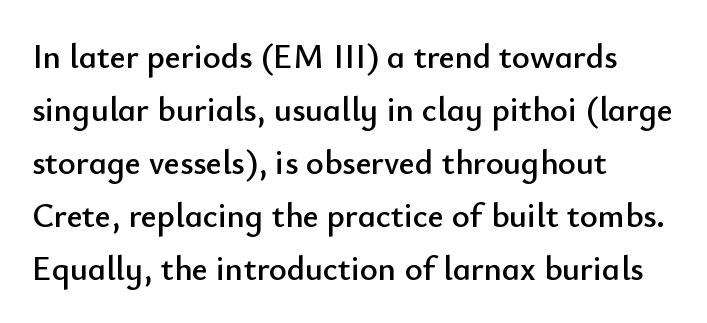
One-word summary of the alignment: left. The type family on display is of the sans-serif kind. A typesetter would mark this as roman, not italic. Students, note that the glyphs here touch the page at normal intervals.
